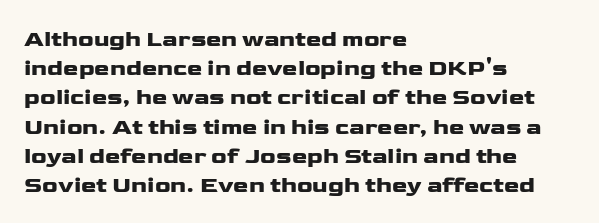
Q: Is the text italic (slanted)? A: No, it is upright.
Q: Is the text underlined? A: No.
Q: How is the paragraph aligned? A: Left-aligned.
Q: Is the spacing between letters normal or unusually wide? A: Normal.
Q: Is the spacing between lines tight, normal or loose? A: Normal.
